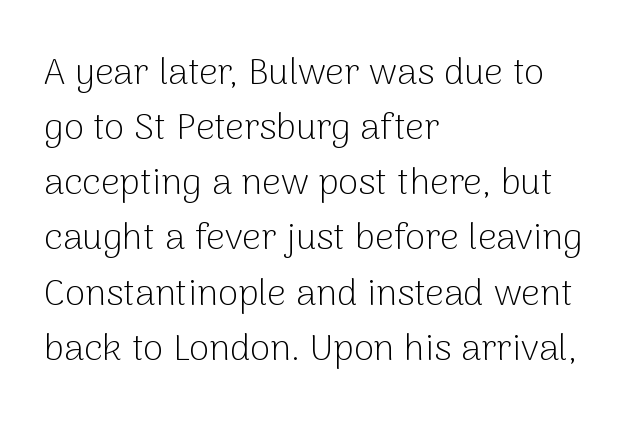
If you drew a ruler down the left edge, every line would touch it. Tracking here is standard; glyphs follow each other at the usual distance. Is there any slant? The stems are plumb. If you measured baseline to baseline, you'd find a middling distance.
